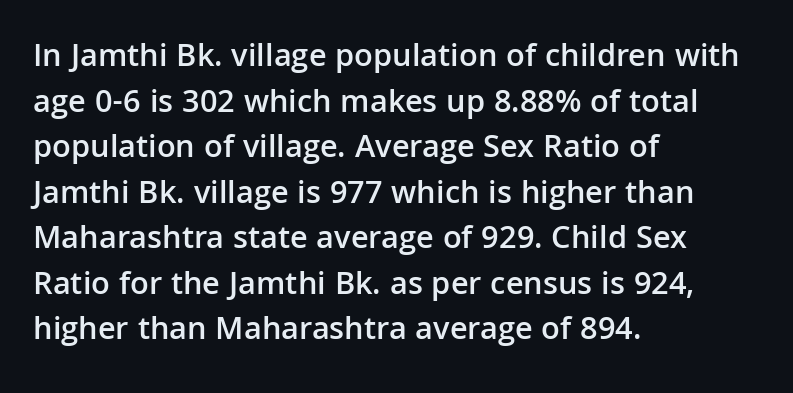
The image shows 33 px semibold sans-serif type, upright; set left-aligned, normal line spacing (1.38x), normal letter spacing, not underlined; low stroke contrast and a medium x-height.
